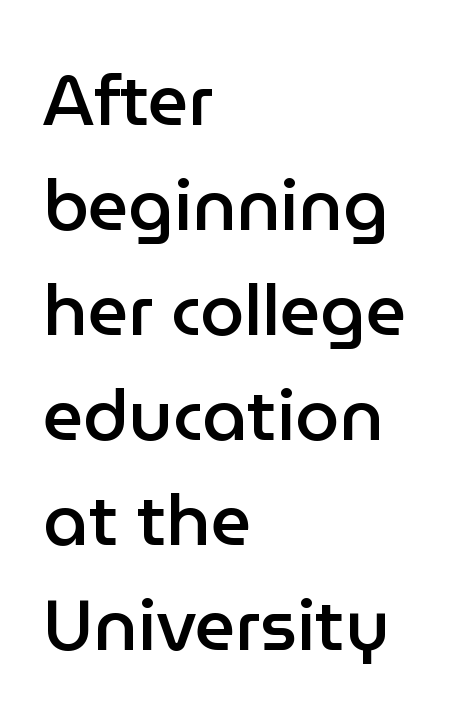
Q: Is the text bold? A: Semi-bold.
Q: Is the text italic (slanted)? A: No, it is upright.
Q: Is the typeface a serif or a sans-serif typeface? A: Sans-serif.
Q: Is the text underlined? A: No.
Q: How is the paragraph aligned? A: Left-aligned.
Q: Is the spacing between letters normal or unusually wide? A: Normal.
Q: Is the spacing between lines tight, normal or loose? A: Normal.
Q: Width (condensed, normal, or wide)? A: Normal.
Q: Stroke contrast? A: Low.
Q: x-height? A: Medium.
Q: Monospaced? A: No.
